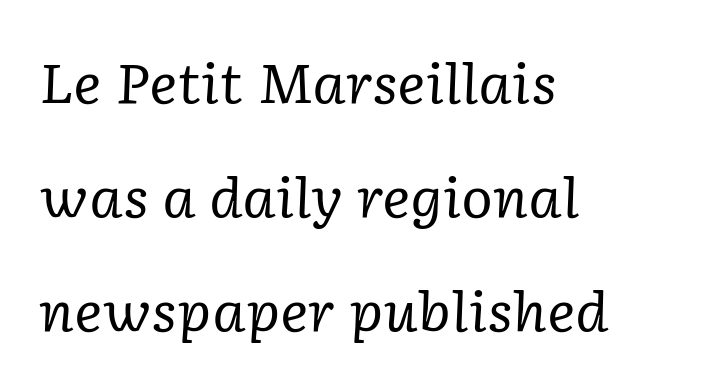
Baseline-to-baseline distance is far greater than the letter height. The passage shown is not bold in any degree. Where is the straight margin? On the left. The rendering uses natural spacing where letterforms have individual widths. Slant detected: the letters are inclined. The glyphs are unaccompanied by any horizontal stroke below them.
